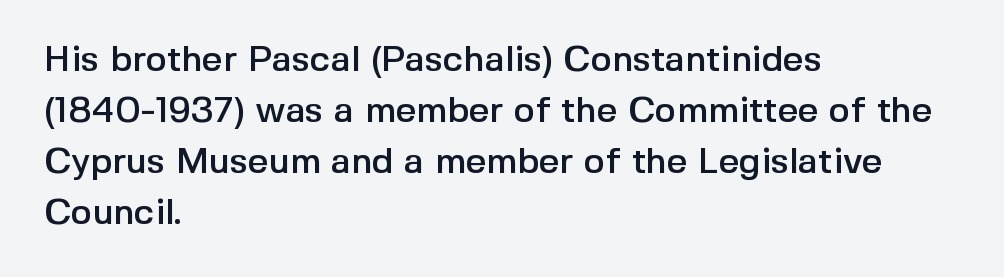
The image shows 36 px sans-serif type, upright; set left-aligned, normal line spacing (1.42x), normal letter spacing, not underlined; a medium x-height.
